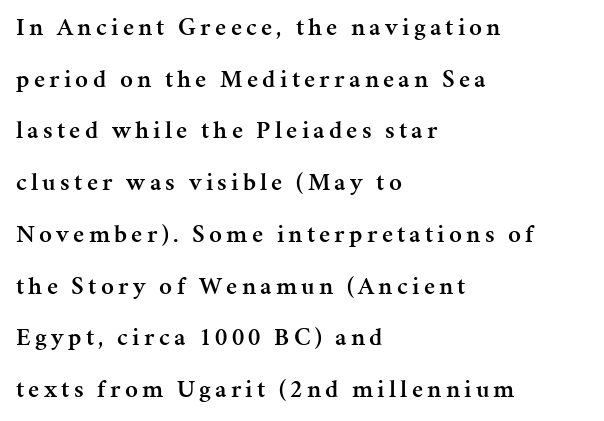
Rendered with straight, roman letterforms. Typographic density is moderately raised because the face is semibold. The rag falls on the right side of this text block. Regarding leading, the lines here are spaced well apart. Nobody drew a line under any word here.
